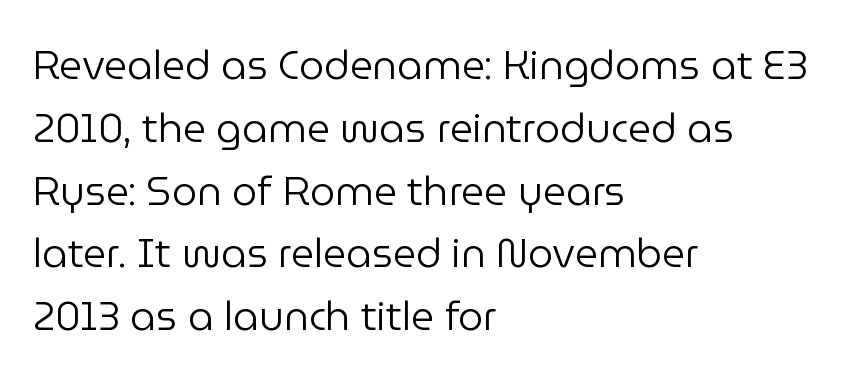
Q: Is the text bold? A: No.
Q: Is the text italic (slanted)? A: No, it is upright.
Q: Is the typeface a serif or a sans-serif typeface? A: Sans-serif.
Q: Is the text underlined? A: No.
Q: How is the paragraph aligned? A: Left-aligned.
Q: Is the spacing between letters normal or unusually wide? A: Normal.
Q: Is the spacing between lines tight, normal or loose? A: Normal.
Q: Width (condensed, normal, or wide)? A: Normal.
Q: Stroke contrast? A: Low.
Q: x-height? A: Medium.
Q: Monospaced? A: No.
